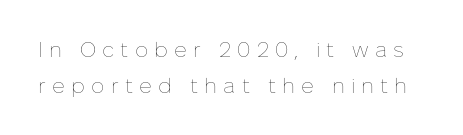
Q: Is the text bold? A: No.
Q: Is the text italic (slanted)? A: No, it is upright.
Q: Is the text underlined? A: No.
Q: Is the spacing between letters normal or unusually wide? A: Unusually wide.
Q: Is the spacing between lines tight, normal or loose? A: Normal.
